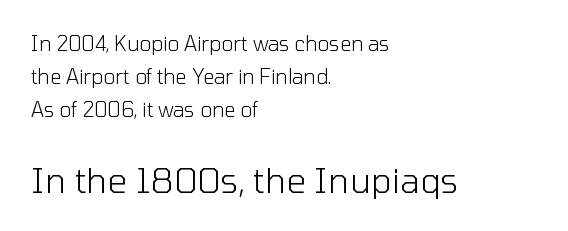
The rendering uses natural spacing where letterforms have individual widths. Scale increases going downward across the two blocks. Stems here are at most as thick as an everyday book face. The rendering keeps characters at their native spacing. Reading down the block, your eye returns to a fixed left position each line. The passage shown is typeset with a sans-serif family.
